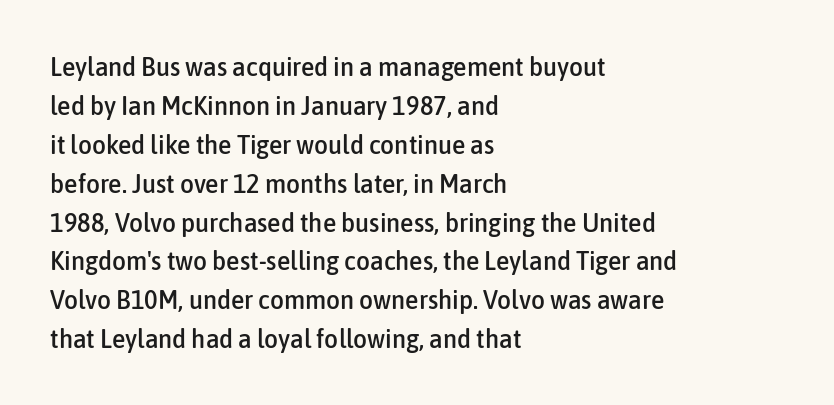
{"italic": "no", "underline": "no", "align": "left", "line_spacing": "normal", "line_spacing_ratio": 1.44, "letter_spacing": "normal", "letter_spacing_em": 0.0, "glyph_px": 27}
